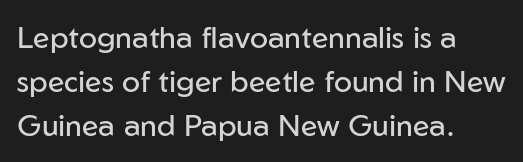
The cut favours lightness, reaching ordinary text weight at its darkest. These lines are rendered in a variable-pitch font. Short note: letters normally spaced. The area under the type is left untouched. The font family rendered here belongs to the sans-serif group.
